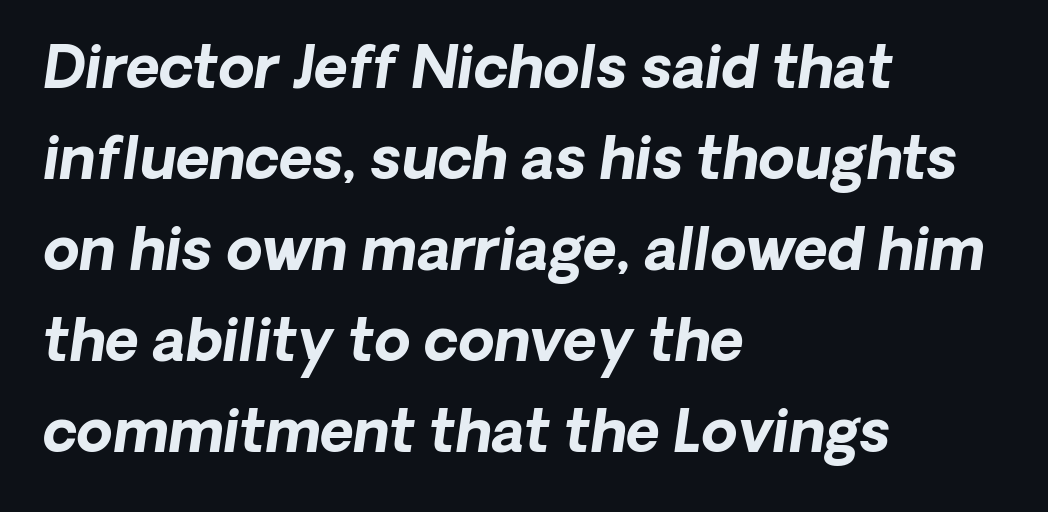
Q: Is the text bold? A: Yes.
Q: Is the text italic (slanted)? A: Yes, it leans right by about 8 degrees.
Q: Is the text underlined? A: No.
Q: How is the paragraph aligned? A: Left-aligned.
Q: Is the spacing between letters normal or unusually wide? A: Normal.
Q: Is the spacing between lines tight, normal or loose? A: Normal.
Q: Width (condensed, normal, or wide)? A: Normal.
Q: Stroke contrast? A: Low.
Q: x-height? A: Medium.
Q: Monospaced? A: No.
